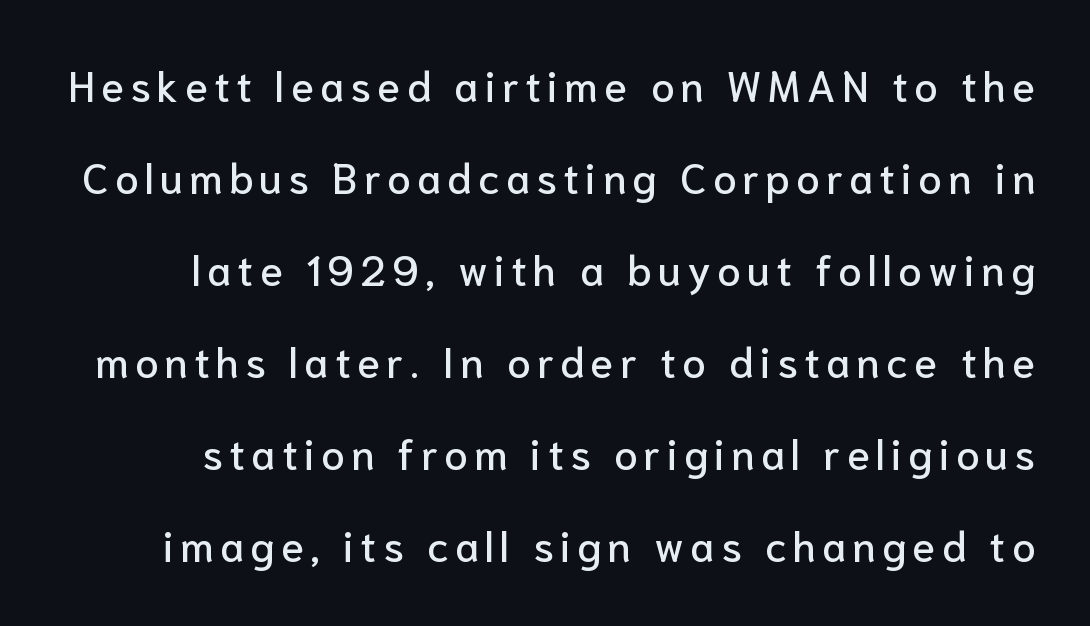
Every stem runs plumb, perpendicular to the baseline. What kind of face is this? One without serifs — a sans. How would I describe the line gaps? Wide and relaxed. You could not count columns in this text — the font is proportionally spaced. This rendering features lettering with no underline.
